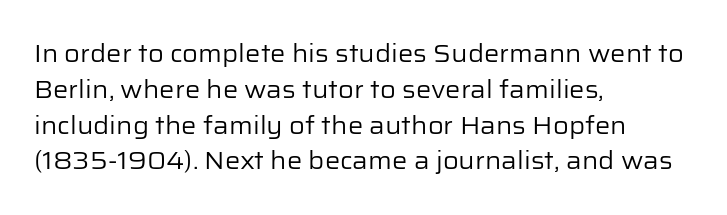
The image shows 24 px text type, upright; set left-aligned, normal line spacing (1.49x), normal letter spacing, not underlined.
